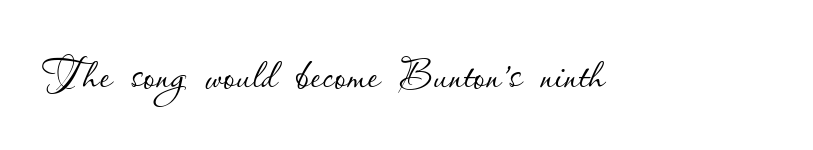
Descenders hang freely into open space. Letter spacing: default. Is this a fixed-width face? No — the glyphs have proportional, varying widths. No heavy texture on the line: the type isn't bold.
